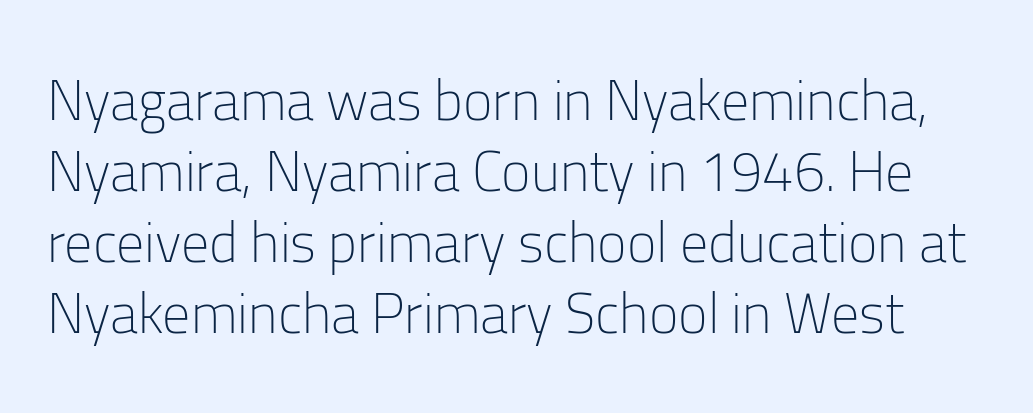
Counters stay open thanks to moderate or lighter strokes. The leading is moderate, giving the passage an even texture. The rendering uses natural spacing where letterforms have individual widths. Do the letters lean? They stand straight. I'd call this a sans setting — the letters go barefoot.
